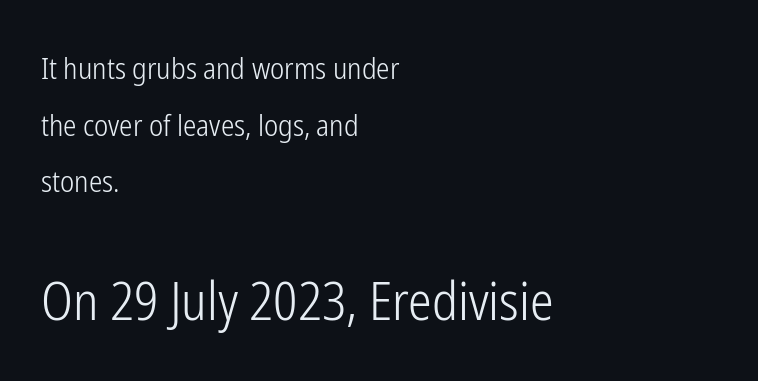
Notice how the passage keeps a crisp vertical edge on the left only. Letters rest on an invisible, unmarked baseline. The letters in the lower block stand taller than those in the block above. The letters carry no serifs — their stems end cleanly without finishing strokes.
